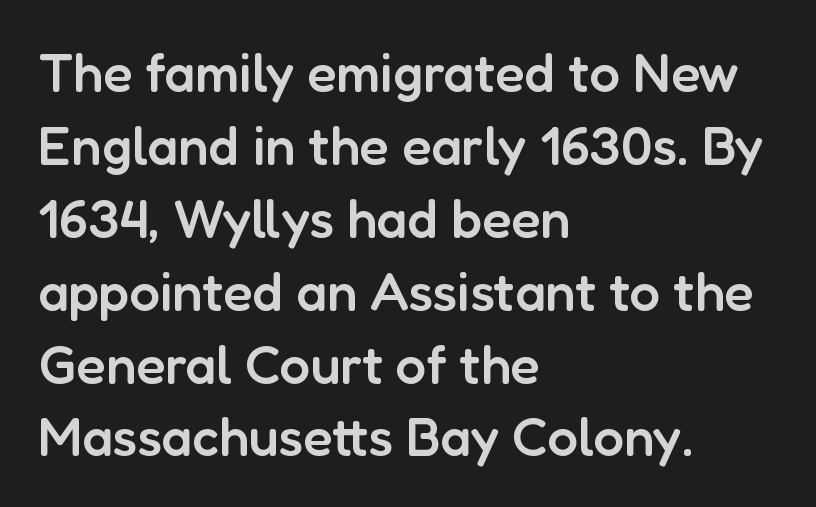
Compared with a centered layout, this one pins lines to the left instead. The typography opts for an upright posture over an oblique one. Unmarked baselines from the first word to the last. The face used here is a semibold: visibly heavier than regular, lighter than bold. Are there feet on the stems? There aren't — it's a sans. Does the leading feel generous? No, just average.
